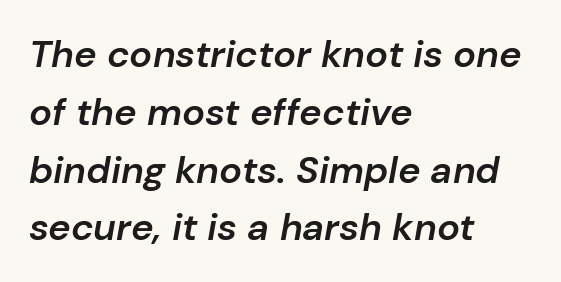
The image shows 38 px semibold type, italic (leaning right); set left-aligned, normal line spacing (1.52x), normal letter spacing, not underlined; low stroke contrast and a medium x-height.
